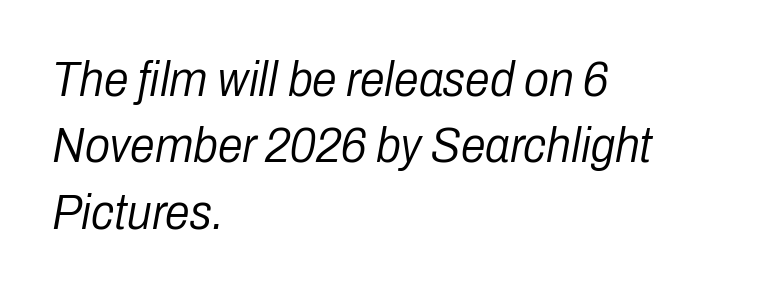
This sample is left-justified, so line endings fall wherever the words run out. The typography opts for an oblique posture over an upright one. No heavy texture on the line: the type isn't bold. Descenders are the only things crossing below the line.
